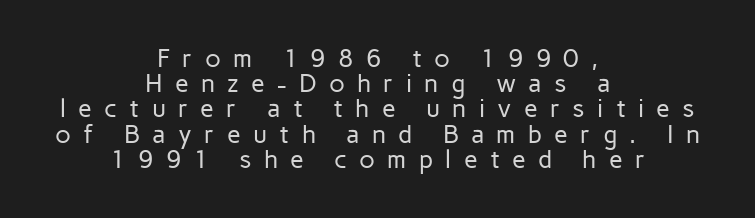
The image shows 25 px text type, upright; set centered, tight line spacing (1.01x), unusually wide letter spacing (+0.49 em), not underlined.
